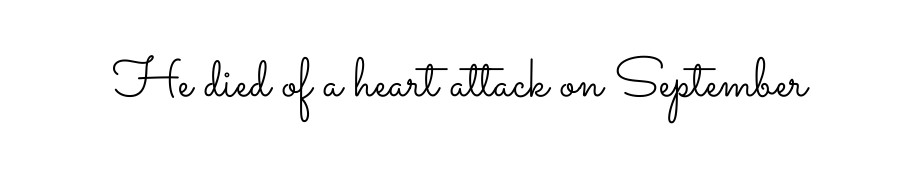
The image shows 55 px light, wide type; set normal letter spacing, not underlined; low stroke contrast and a small x-height.
